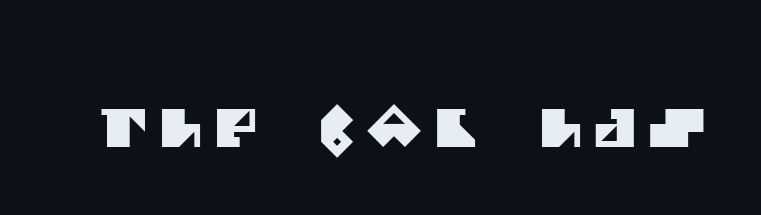
Q: Is the typeface a serif or a sans-serif typeface? A: Sans-serif.
Q: Is the text underlined? A: No.
Q: Is the spacing between letters normal or unusually wide? A: Unusually wide.
Q: Width (condensed, normal, or wide)? A: Normal.
Q: Stroke contrast? A: Medium.
Q: x-height? A: Large.
Q: Monospaced? A: No.
